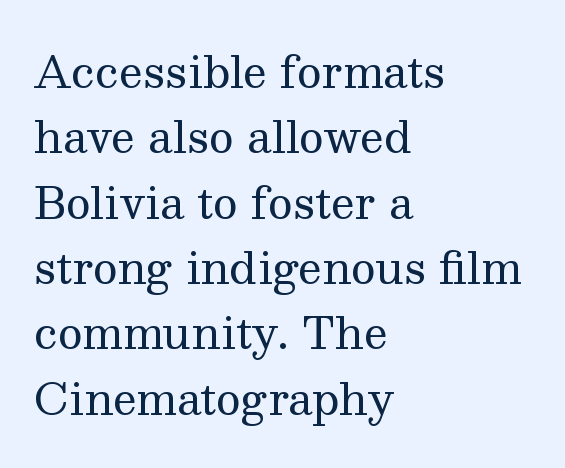
Q: Is the text bold? A: No.
Q: Is the text italic (slanted)? A: No, it is upright.
Q: Is the typeface a serif or a sans-serif typeface? A: Serif.
Q: Is the text underlined? A: No.
Q: How is the paragraph aligned? A: Left-aligned.
Q: Is the spacing between letters normal or unusually wide? A: Normal.
Q: Is the spacing between lines tight, normal or loose? A: Normal.
Q: Width (condensed, normal, or wide)? A: Normal.
Q: Stroke contrast? A: Medium.
Q: x-height? A: Medium.
Q: Monospaced? A: No.
